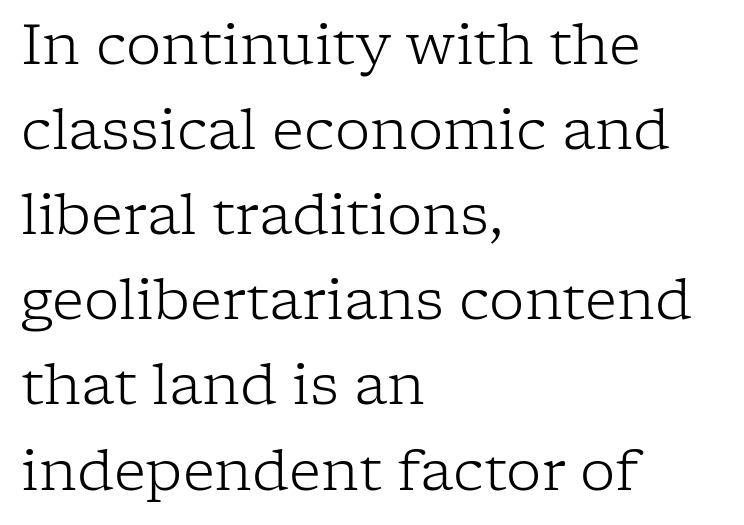
The image shows 56 px light serif type, upright; set left-aligned, normal line spacing (1.52x), normal letter spacing, not underlined; low stroke contrast and a medium x-height.
